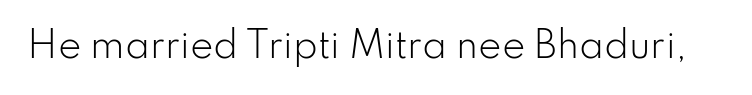
The foot of each line stays bare and open. Characters follow at the spacing the type designer built in. It's the straight-up-and-down kind of type. Serifs: no, the terminals of the letterforms are clean. Note the varied advance widths — an 'i' is clearly narrower than an 'm'. Weight: not bold — regular or lighter.
